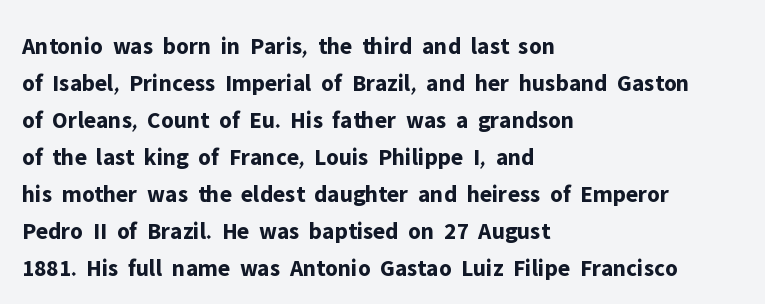
The image shows 24 px bold type, upright; set left-aligned, normal line spacing (1.54x), normal letter spacing, not underlined.
